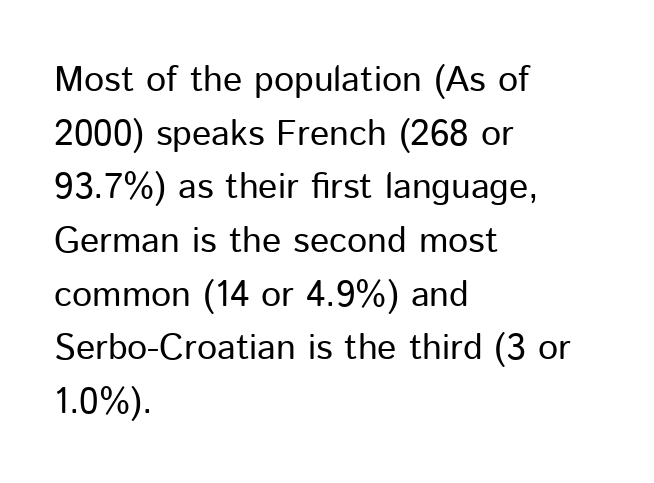
Q: Is the text bold? A: No.
Q: Is the text italic (slanted)? A: No, it is upright.
Q: Is the typeface a serif or a sans-serif typeface? A: Sans-serif.
Q: Is the text underlined? A: No.
Q: How is the paragraph aligned? A: Left-aligned.
Q: Is the spacing between letters normal or unusually wide? A: Normal.
Q: Is the spacing between lines tight, normal or loose? A: Normal.
Q: Width (condensed, normal, or wide)? A: Normal.
Q: Stroke contrast? A: Low.
Q: x-height? A: Medium.
Q: Monospaced? A: No.
